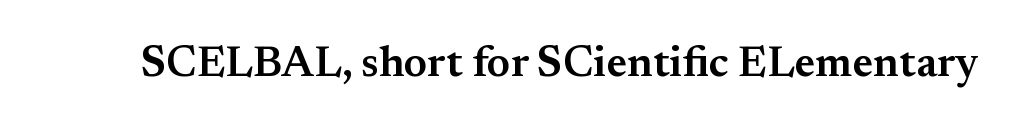
The image shows 43 px semibold serif type, upright; set normal letter spacing, not underlined; medium stroke contrast and a small x-height.
